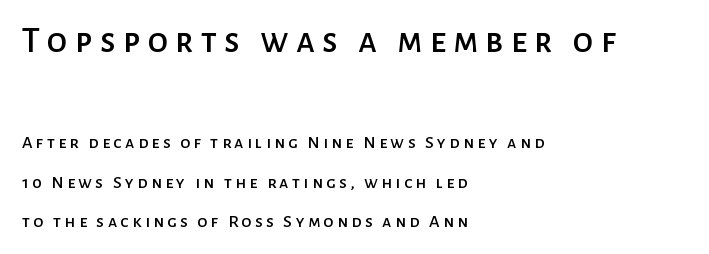
Q: Is the text italic (slanted)? A: No, it is upright.
Q: Is the typeface a serif or a sans-serif typeface? A: Sans-serif.
Q: Is the text underlined? A: No.
Q: How is the paragraph aligned? A: Left-aligned.
Q: Is the spacing between lines tight, normal or loose? A: Loose.
Q: Which block of text is set in a larger size, the first (top) or the second (bottom)? A: The first (top) one.
Q: Width (condensed, normal, or wide)? A: Normal.
Q: Stroke contrast? A: Low.
Q: x-height? A: Medium.
Q: Monospaced? A: No.
